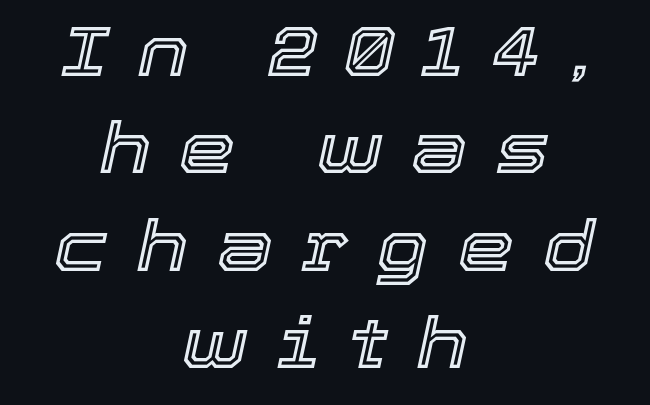
The image shows 71 px text type, italic (leaning right); set centered, normal line spacing (1.37x), unusually wide letter spacing (+0.4 em), not underlined; a medium x-height.
